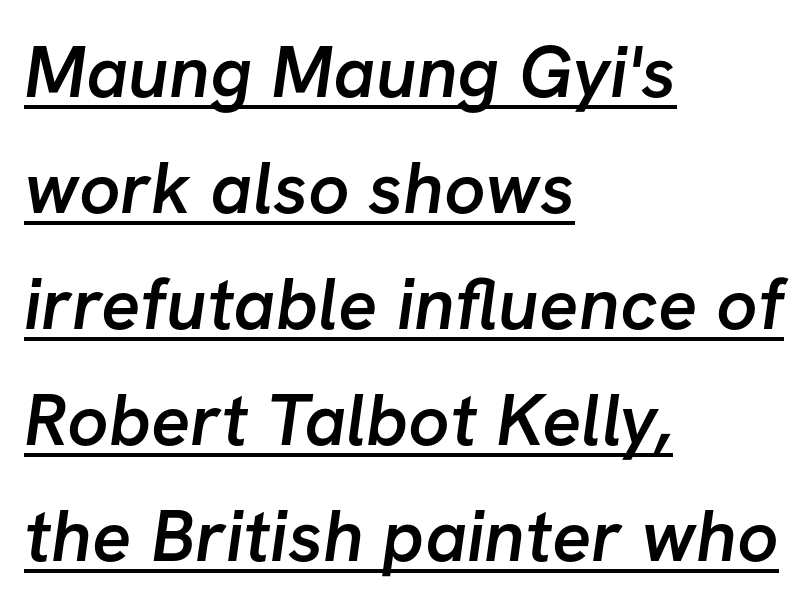
The image shows 73 px semibold sans-serif type; set left-aligned, normal line spacing (1.59x), normal letter spacing, underlined; low stroke contrast and a medium x-height.
